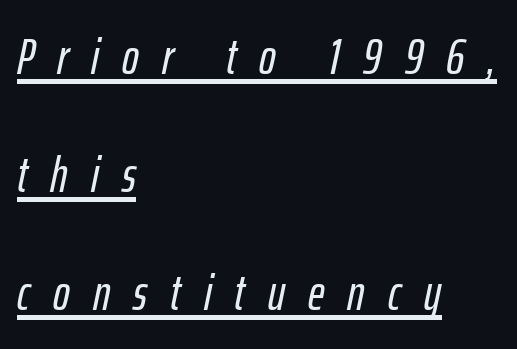
Q: Is the text italic (slanted)? A: Yes, it leans right by about 12 degrees.
Q: Is the text underlined? A: Yes.
Q: How is the paragraph aligned? A: Left-aligned.
Q: Is the spacing between letters normal or unusually wide? A: Unusually wide.
Q: Is the spacing between lines tight, normal or loose? A: Loose.
Q: Width (condensed, normal, or wide)? A: Condensed.
Q: Stroke contrast? A: Low.
Q: x-height? A: Medium.
Q: Monospaced? A: No.
